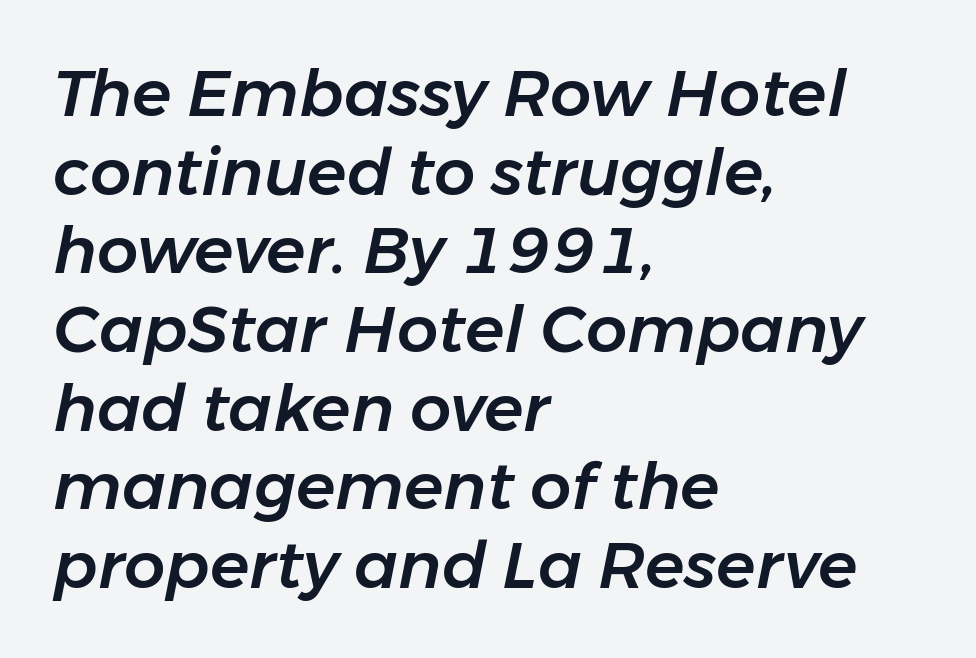
The glyphs look as if they've been sheared to an angle. Which margin do the lines hug? The left one — the right edge is uneven. Each row of text sits above clean, open space. Looks like regular typesetting: each glyph gets only the width it needs. No extra tracking has been applied to these lines.
